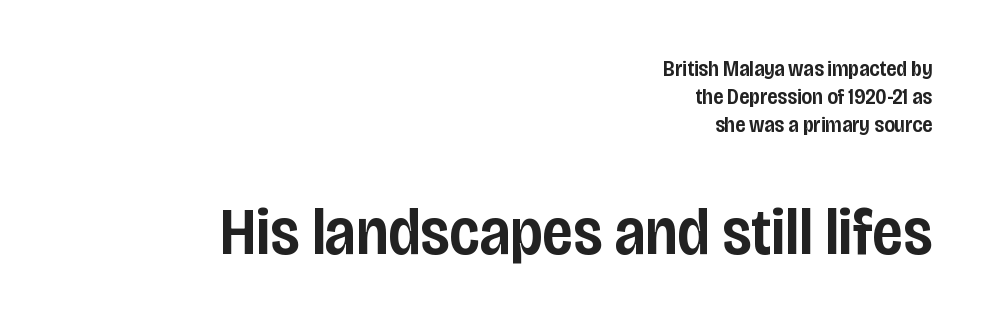
Caption: semibold face, moderately heavy strokes. This sample uses plain, unmodified letter spacing. This rendering employs a face without finishing strokes, i.e., a sans-serif. Is the block centered? No — it sits flush against the right margin.
